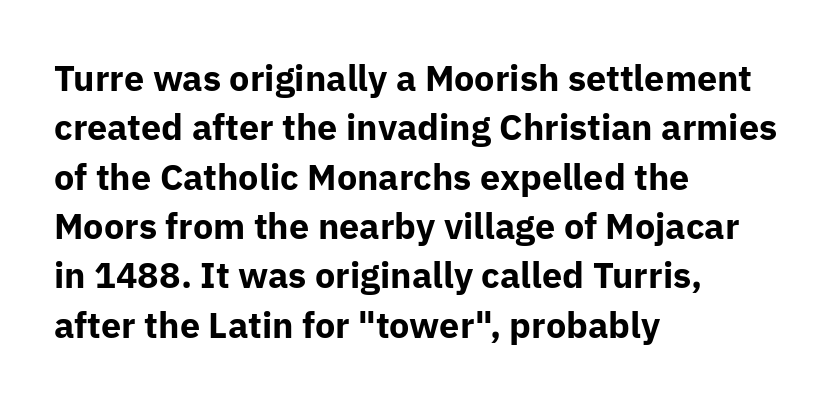
{"serif": "no", "italic": "no", "bold": "yes", "weight": "bold", "width": "normal", "stroke_contrast": "low", "x_height": "medium", "monospaced": "no", "underline": "no", "align": "left", "line_spacing": "normal", "line_spacing_ratio": 1.37, "letter_spacing": "normal", "letter_spacing_em": 0.0, "glyph_px": 36}
